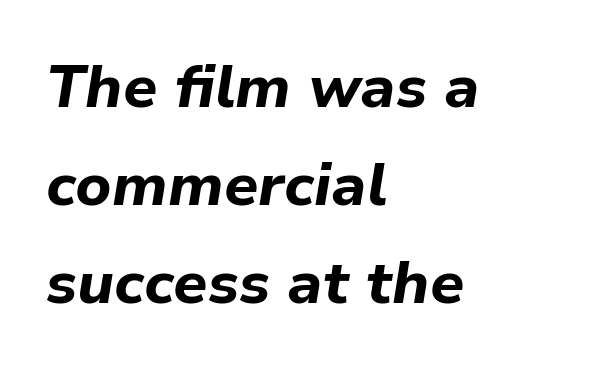
The image shows 60 px bold type, italic (leaning right); set left-aligned, normal line spacing (1.63x), normal letter spacing, not underlined; low stroke contrast and a medium x-height.
